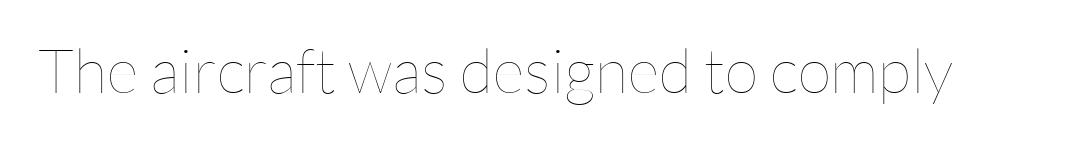
Q: Is the text bold? A: No.
Q: Is the text italic (slanted)? A: No, it is upright.
Q: Is the text underlined? A: No.
Q: Is the spacing between letters normal or unusually wide? A: Normal.
Q: Width (condensed, normal, or wide)? A: Normal.
Q: Stroke contrast? A: Low.
Q: x-height? A: Medium.
Q: Monospaced? A: No.
